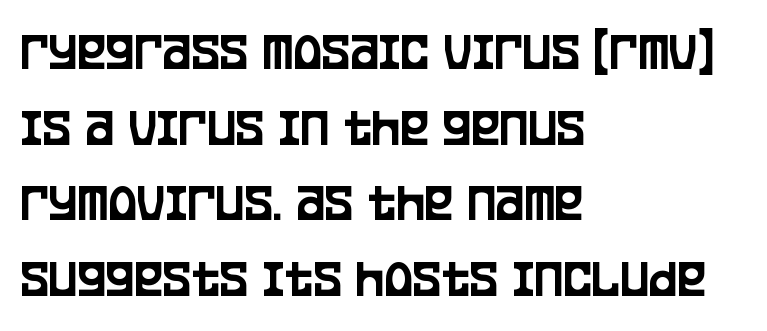
Q: Is the text italic (slanted)? A: No, it is upright.
Q: Is the typeface a serif or a sans-serif typeface? A: Sans-serif.
Q: Is the text underlined? A: No.
Q: How is the paragraph aligned? A: Left-aligned.
Q: Is the spacing between letters normal or unusually wide? A: Normal.
Q: Is the spacing between lines tight, normal or loose? A: Normal.
Q: Width (condensed, normal, or wide)? A: Condensed.
Q: Stroke contrast? A: Low.
Q: x-height? A: Large.
Q: Monospaced? A: No.
